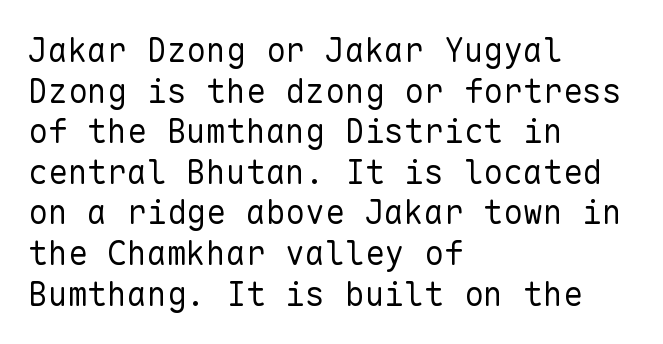
{"serif": "no", "italic": "no", "bold": "no", "weight": "regular", "width": "normal", "stroke_contrast": "low", "x_height": "medium", "monospaced": "yes", "underline": "no", "align": "left", "line_spacing_ratio": 1.23, "letter_spacing": "normal", "letter_spacing_em": 0.0, "glyph_px": 33}
